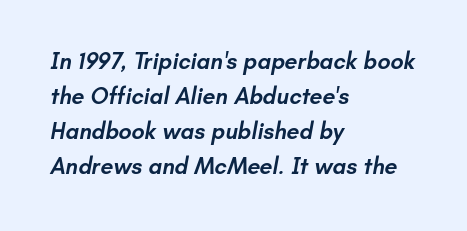
The image shows 23 px text type; set left-aligned, normal line spacing (1.52x), normal letter spacing, not underlined.
